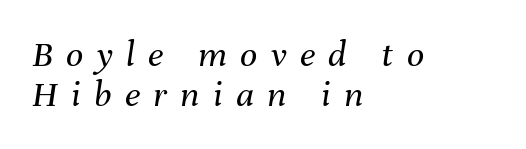
Q: Is the text bold? A: No.
Q: Is the text italic (slanted)? A: Yes, it leans right by about 8 degrees.
Q: Is the text underlined? A: No.
Q: How is the paragraph aligned? A: Left-aligned.
Q: Is the spacing between letters normal or unusually wide? A: Unusually wide.
Q: Is the spacing between lines tight, normal or loose? A: Tight.
Q: Width (condensed, normal, or wide)? A: Normal.
Q: Stroke contrast? A: Medium.
Q: x-height? A: Medium.
Q: Monospaced? A: No.
